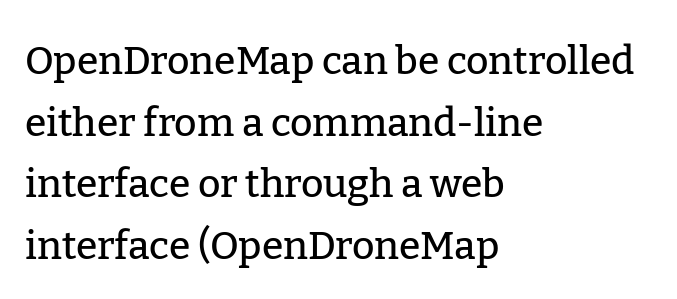
Classification — serif. Is the block centered? No — it sits flush against the left margin. The vertical gap from one line to the next is medium. Inter-character spacing is left at the font's built-in metrics. A bare baseline throughout the passage.
